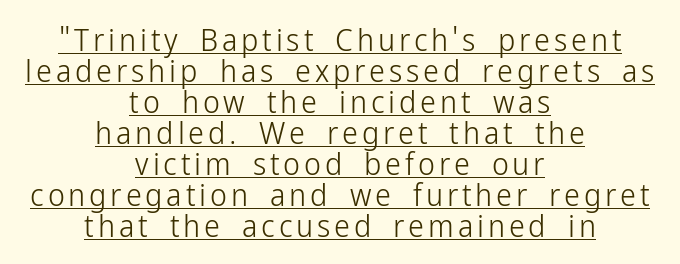
Do the characters align in a grid? No, the font is proportional. The text was rendered using a sans face with plain stroke endings. Ordinary non-slanted type is in use. Neither beginnings nor endings align; midpoints do. Notice how a bar underscores the lettering throughout. Summary of weight: not heavy and not bold.
